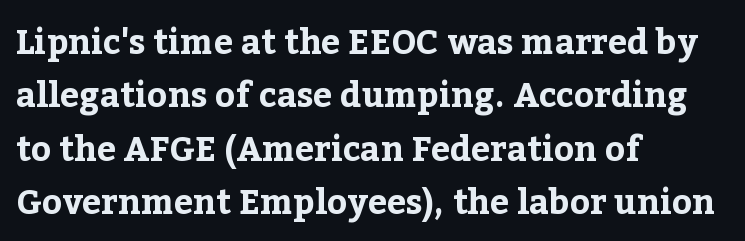
Q: Is the text bold? A: Yes.
Q: Is the text italic (slanted)? A: No, it is upright.
Q: Is the typeface a serif or a sans-serif typeface? A: Serif.
Q: Is the text underlined? A: No.
Q: How is the paragraph aligned? A: Left-aligned.
Q: Is the spacing between letters normal or unusually wide? A: Normal.
Q: Is the spacing between lines tight, normal or loose? A: Normal.
Q: Width (condensed, normal, or wide)? A: Normal.
Q: Stroke contrast? A: Low.
Q: x-height? A: Medium.
Q: Monospaced? A: No.
